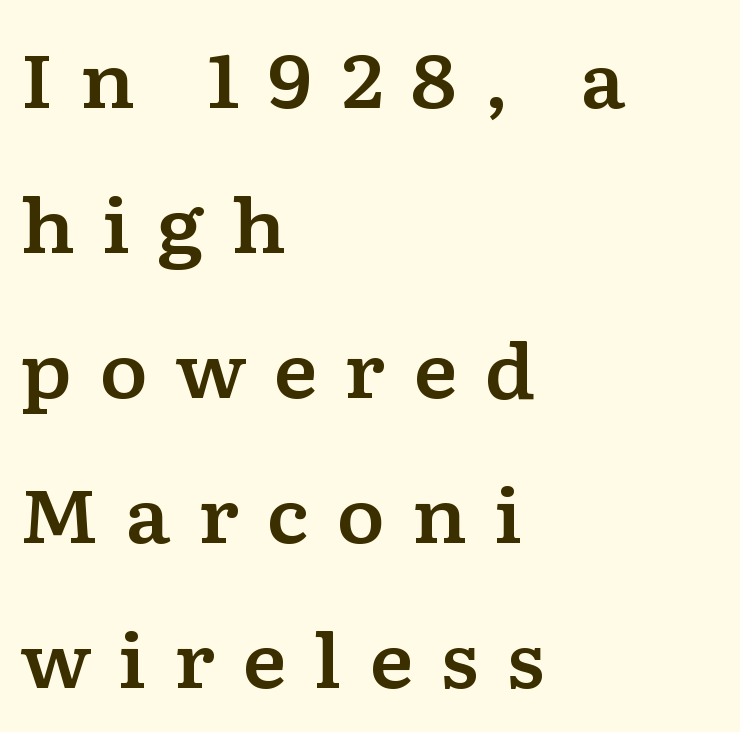
Left-aligned paragraph, ragged on the right. Unlike italic type, these characters show no tilt at all. Airy leading. Check under the words: just untouched page. Think of a printed novel: that variable character pitch is what you see here.
